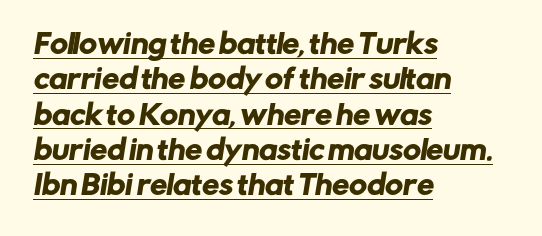
The rendered words wear a rule along their underside. Does extra space separate the letters? No, they use regular spacing. The setting favours the left margin, as ordinary paragraphs usually do. Horizontal bands of white between lines are of average thickness.
